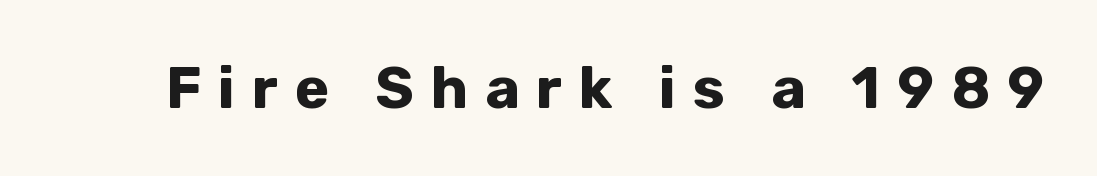
The image shows 58 px bold sans-serif type, upright; set unusually wide letter spacing (+0.29 em), not underlined; low stroke contrast and a medium x-height.
